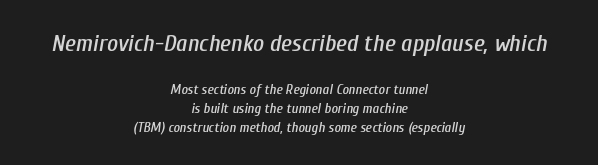
{"italic": "yes", "lean": "right", "slant_degrees": 10, "underline": "no", "align": "center", "line_spacing": "normal", "line_spacing_ratio": 1.36, "letter_spacing": "normal", "letter_spacing_em": 0.0, "larger_block": "first", "size_ratio": 1.71, "glyph_px": 24}
